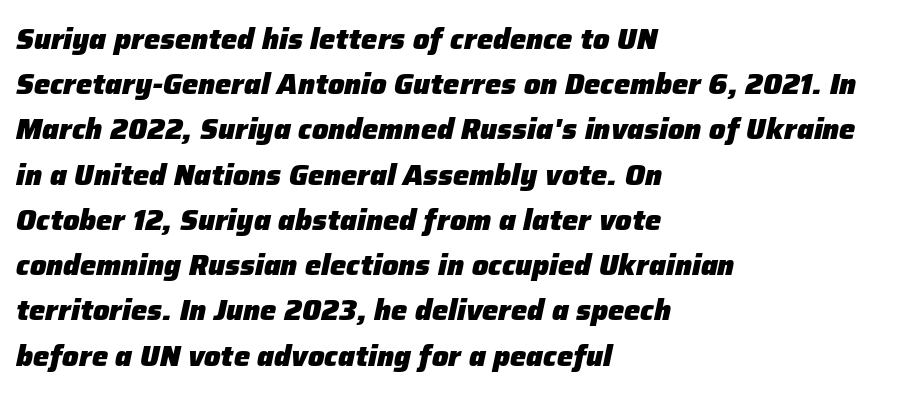
Horizontal alignment here is leftward, the default for most running prose. Nobody drew a line under any word here. Notice how descenders clear the ascenders below comfortably — that's standard leading. The specimen reads as italic at a glance.
